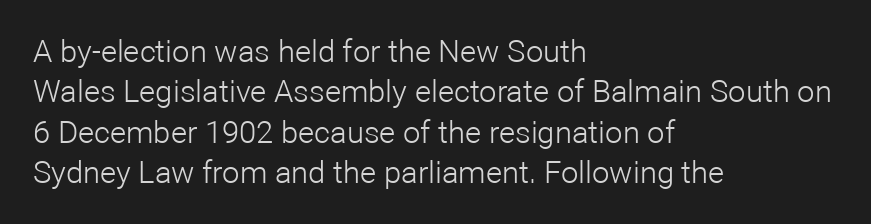
The image shows 31 px light sans-serif type, upright; set left-aligned, normal line spacing (1.3x), normal letter spacing, not underlined; low stroke contrast and a medium x-height.
